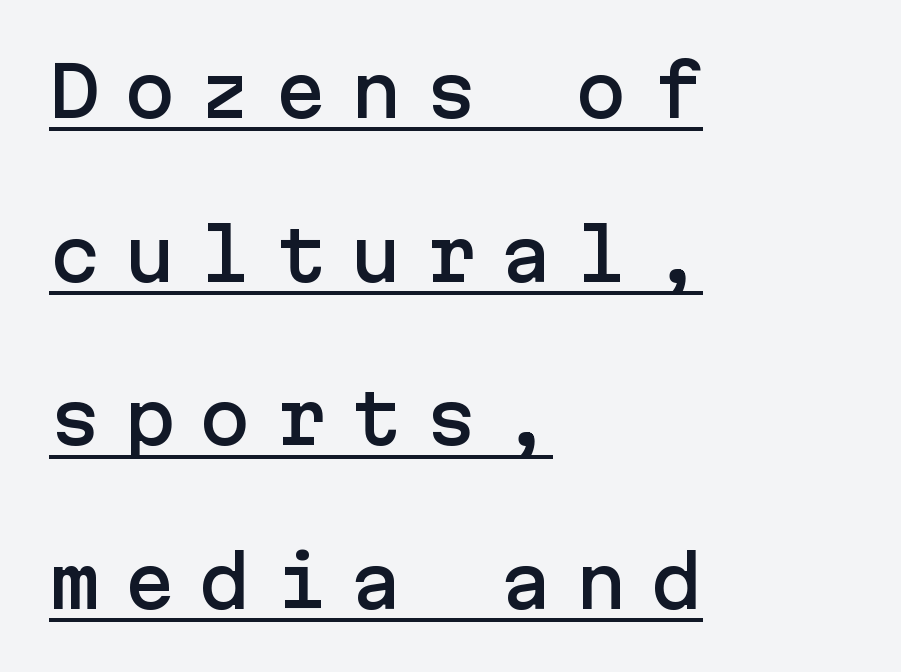
The image shows 69 px sans-serif type, upright; set left-aligned, loose line spacing (2.37x), unusually wide letter spacing (+0.34 em), underlined; low stroke contrast and a medium x-height.
